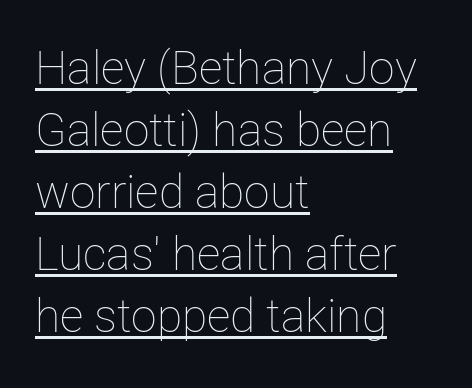
{"italic": "no", "bold": "no", "weight": "thin", "width": "normal", "stroke_contrast": "low", "x_height": "medium", "monospaced": "no", "underline": "yes", "align": "left", "line_spacing": "normal", "line_spacing_ratio": 1.35, "letter_spacing": "normal", "letter_spacing_em": 0.0, "glyph_px": 46}
